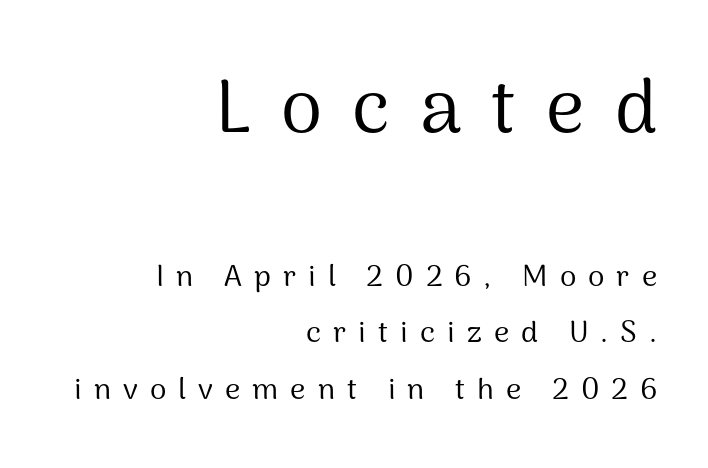
Q: Is the text bold? A: No.
Q: Is the text italic (slanted)? A: No, it is upright.
Q: Is the typeface a serif or a sans-serif typeface? A: Sans-serif.
Q: Is the text underlined? A: No.
Q: How is the paragraph aligned? A: Right-aligned.
Q: Is the spacing between letters normal or unusually wide? A: Unusually wide.
Q: Which block of text is set in a larger size, the first (top) or the second (bottom)? A: The first (top) one.
Q: Width (condensed, normal, or wide)? A: Normal.
Q: Stroke contrast? A: Medium.
Q: x-height? A: Medium.
Q: Monospaced? A: No.
